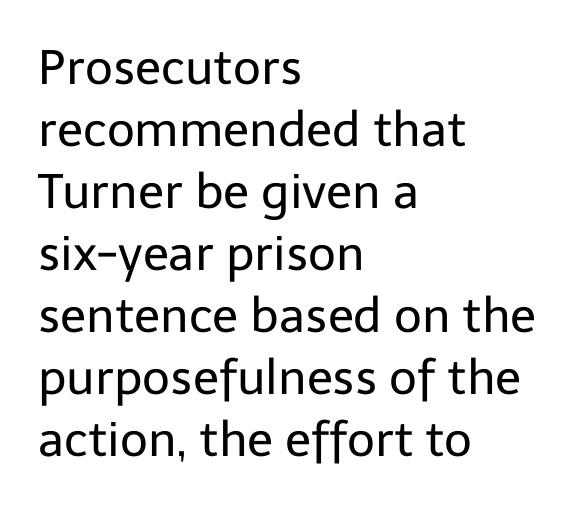
The image shows 48 px regular-weight sans-serif type, upright; set left-aligned, normal line spacing (1.29x), normal letter spacing, not underlined; low stroke contrast and a medium x-height.
